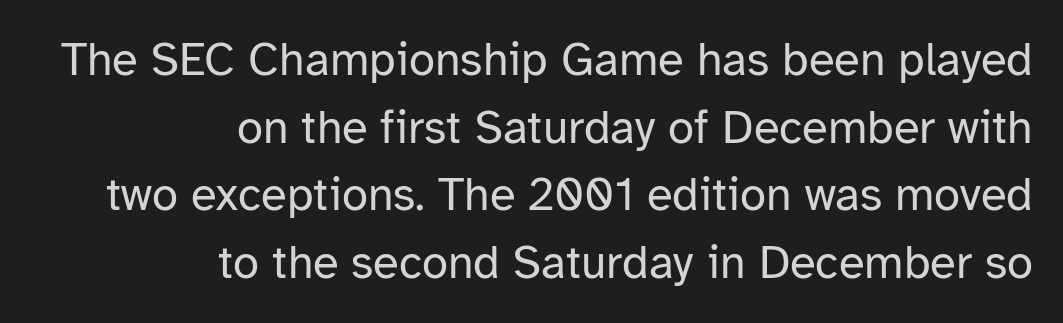
The image shows 47 px regular-weight sans-serif type, upright; set right-aligned, normal line spacing (1.44x), normal letter spacing, not underlined; low stroke contrast and a medium x-height.
